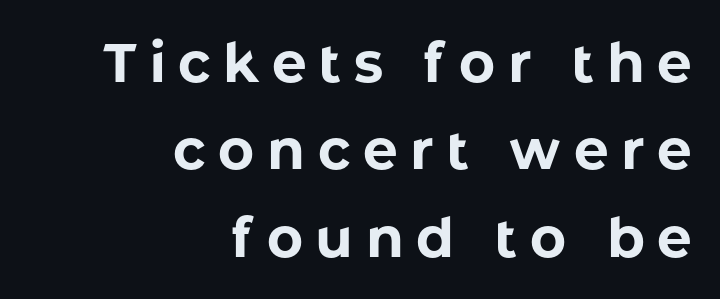
{"serif": "no", "italic": "no", "bold": "yes", "weight": "bold", "width": "normal", "stroke_contrast": "low", "x_height": "medium", "monospaced": "no", "underline": "no", "align": "right", "line_spacing": "normal", "line_spacing_ratio": 1.59, "letter_spacing": "wide", "letter_spacing_em": 0.23, "glyph_px": 55}
